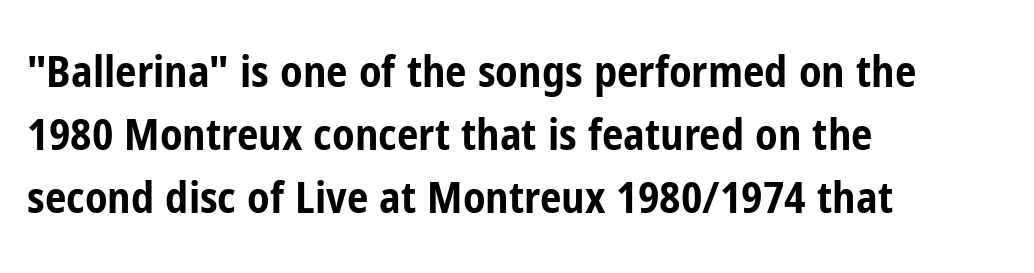
You can tell it's not italic because the verticals are truly vertical. Is the type bold? Yes — the strokes are clearly thick and heavy. The glyphs are unaccompanied by any horizontal stroke below them. These lines are rendered in a variable-pitch font. If you drew a ruler down the left edge, every line would touch it.
